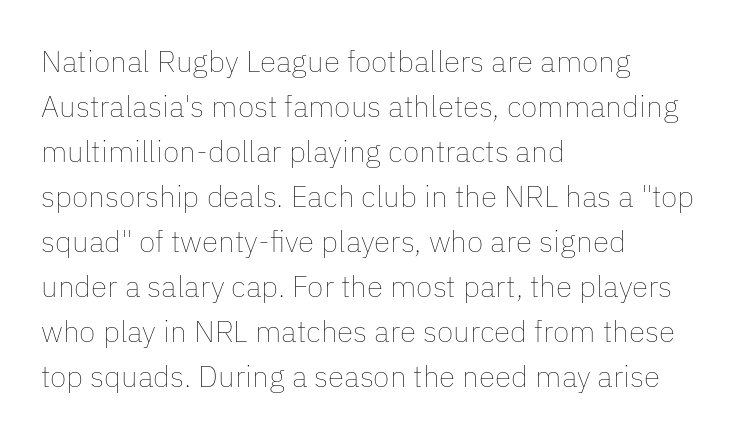
Q: Is the text bold? A: No.
Q: Is the text italic (slanted)? A: No, it is upright.
Q: Is the text underlined? A: No.
Q: How is the paragraph aligned? A: Left-aligned.
Q: Is the spacing between letters normal or unusually wide? A: Normal.
Q: Is the spacing between lines tight, normal or loose? A: Normal.
Q: Width (condensed, normal, or wide)? A: Normal.
Q: Stroke contrast? A: Low.
Q: x-height? A: Medium.
Q: Monospaced? A: No.
